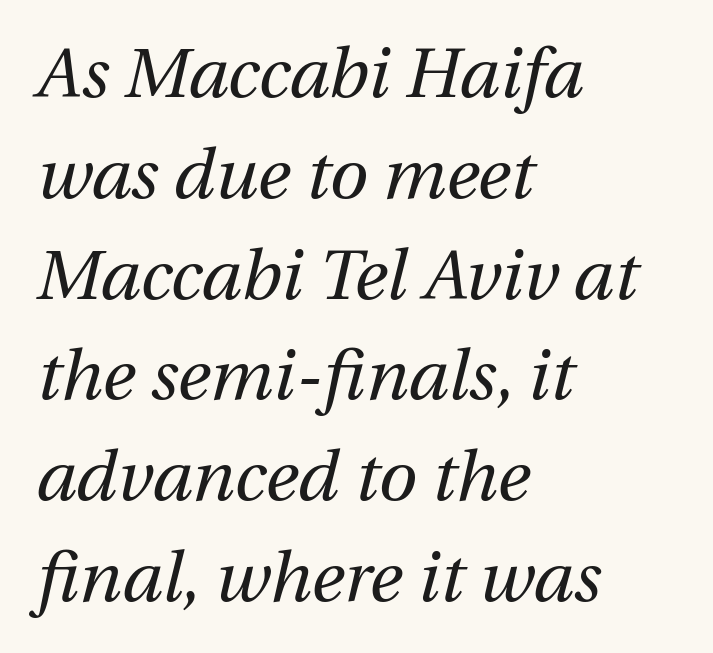
Q: Is the text bold? A: No.
Q: Is the text italic (slanted)? A: Yes, it leans right by about 12 degrees.
Q: Is the text underlined? A: No.
Q: How is the paragraph aligned? A: Left-aligned.
Q: Is the spacing between letters normal or unusually wide? A: Normal.
Q: Is the spacing between lines tight, normal or loose? A: Normal.
Q: Width (condensed, normal, or wide)? A: Normal.
Q: Stroke contrast? A: Medium.
Q: x-height? A: Medium.
Q: Monospaced? A: No.
